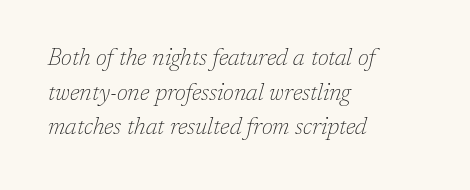
The image shows 23 px text type, italic (leaning right); set left-aligned, normal line spacing (1.51x), normal letter spacing, not underlined.
